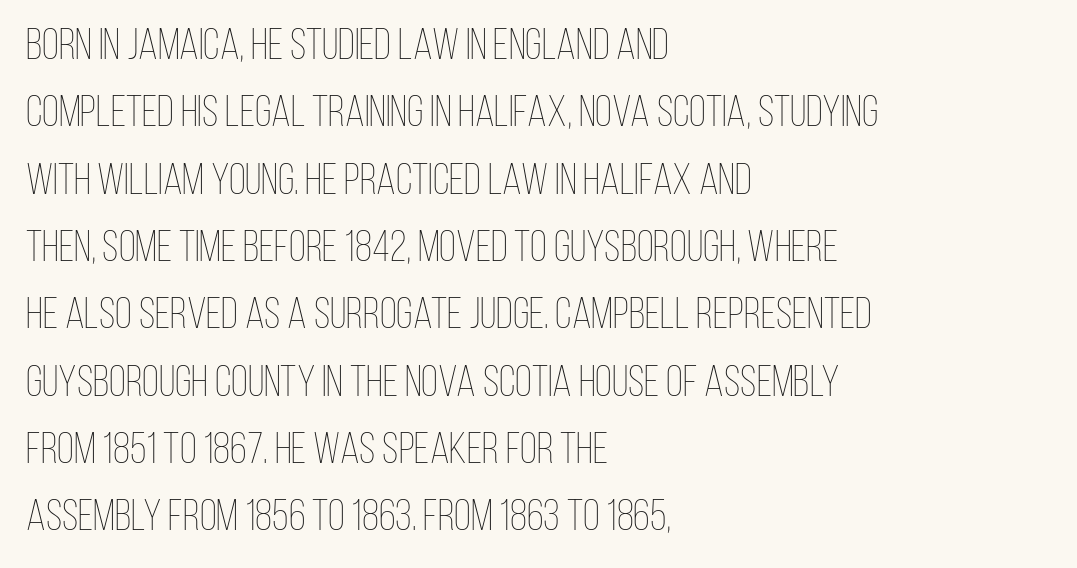
{"italic": "no", "bold": "no", "weight": "thin", "width": "condensed", "stroke_contrast": "low", "x_height": "large", "monospaced": "no", "underline": "no", "align": "left", "line_spacing": "normal", "line_spacing_ratio": 1.53, "letter_spacing": "normal", "letter_spacing_em": 0.0, "glyph_px": 44}
